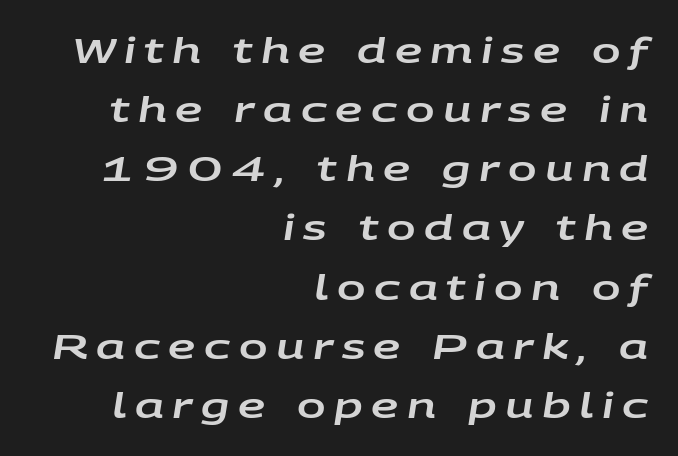
If you drew a ruler down the right edge, every line would touch it. This sample uses expanded letter spacing, leaving extra air between glyphs. This rendering features lettering with no underline. Is this a fixed-width face? No — the glyphs have proportional, varying widths. Posture: slanted.
